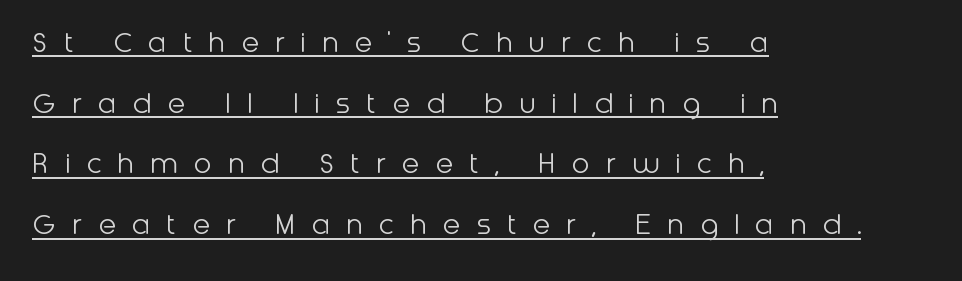
{"serif": "no", "italic": "no", "bold": "no", "weight": "light", "width": "normal", "stroke_contrast": "low", "x_height": "medium", "monospaced": "no", "underline": "yes", "align": "left", "line_spacing_ratio": 1.84, "letter_spacing": "wide", "letter_spacing_em": 0.48, "glyph_px": 33}
